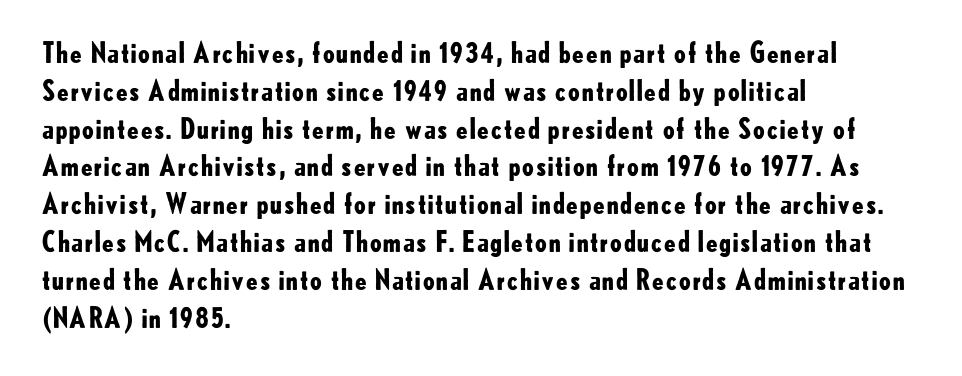
Q: Is the text bold? A: Yes.
Q: Is the text italic (slanted)? A: No, it is upright.
Q: Is the typeface a serif or a sans-serif typeface? A: Sans-serif.
Q: Is the text underlined? A: No.
Q: How is the paragraph aligned? A: Left-aligned.
Q: Is the spacing between letters normal or unusually wide? A: Normal.
Q: Is the spacing between lines tight, normal or loose? A: Normal.
Q: Width (condensed, normal, or wide)? A: Normal.
Q: Stroke contrast? A: Low.
Q: x-height? A: Small.
Q: Monospaced? A: No.
